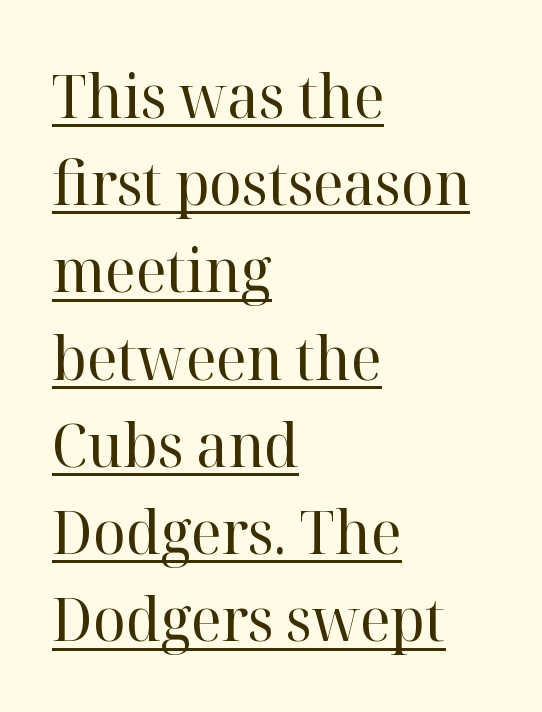
Q: Is the text bold? A: No.
Q: Is the text italic (slanted)? A: No, it is upright.
Q: Is the typeface a serif or a sans-serif typeface? A: Serif.
Q: Is the text underlined? A: Yes.
Q: How is the paragraph aligned? A: Left-aligned.
Q: Is the spacing between letters normal or unusually wide? A: Normal.
Q: Is the spacing between lines tight, normal or loose? A: Normal.
Q: Width (condensed, normal, or wide)? A: Normal.
Q: Stroke contrast? A: High.
Q: x-height? A: Medium.
Q: Monospaced? A: No.
